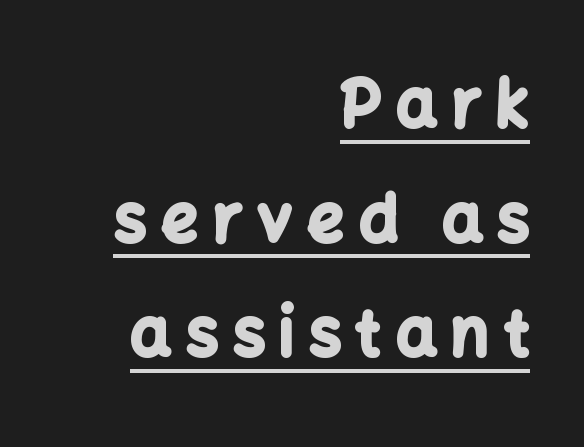
The image shows 64 px bold sans-serif type, upright; set right-aligned, line spacing 1.79x, unusually wide letter spacing (+0.23 em), underlined; low stroke contrast and a medium x-height.
